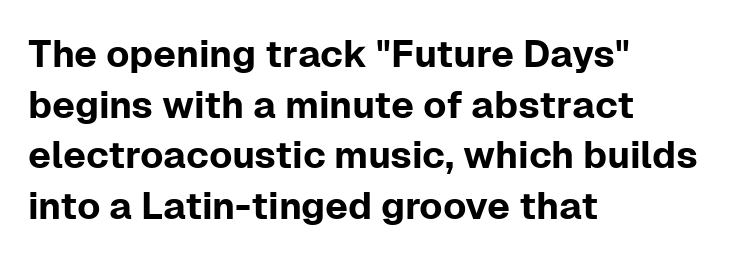
The face used here is proportionally spaced, like ordinary book or web type. Does the copy run flush right? No — it runs flush left. This sample keeps an unexceptional amount of space between lines. The rendering keeps characters at their native spacing. Does the type have serifs? No, each stem ends abruptly. Any mark beneath the type? The region is blank.
